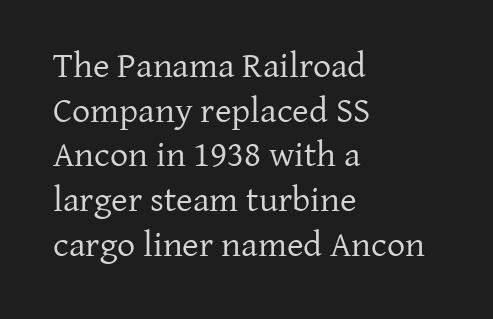
Q: Is the text bold? A: No.
Q: Is the text italic (slanted)? A: No, it is upright.
Q: Is the typeface a serif or a sans-serif typeface? A: Serif.
Q: Is the text underlined? A: No.
Q: How is the paragraph aligned? A: Left-aligned.
Q: Is the spacing between letters normal or unusually wide? A: Normal.
Q: Width (condensed, normal, or wide)? A: Normal.
Q: Stroke contrast? A: Low.
Q: x-height? A: Medium.
Q: Monospaced? A: No.
